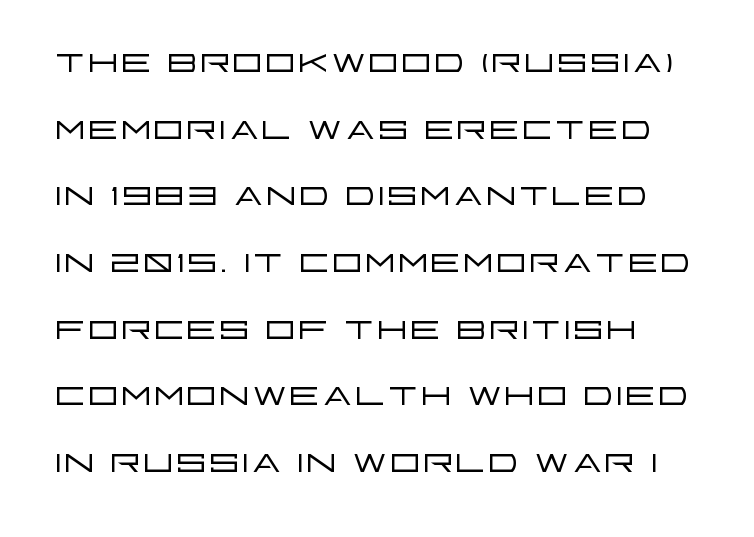
The image shows 49 px light, wide sans-serif type, upright; set normal line spacing (1.36x), normal letter spacing, not underlined; low stroke contrast and a large x-height.
